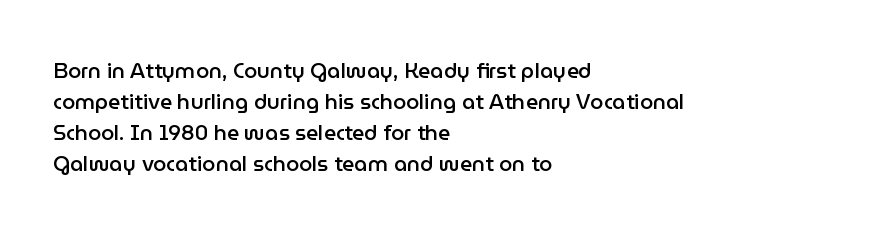
The image shows 21 px text type, upright; set left-aligned, normal line spacing (1.47x), normal letter spacing, not underlined.
